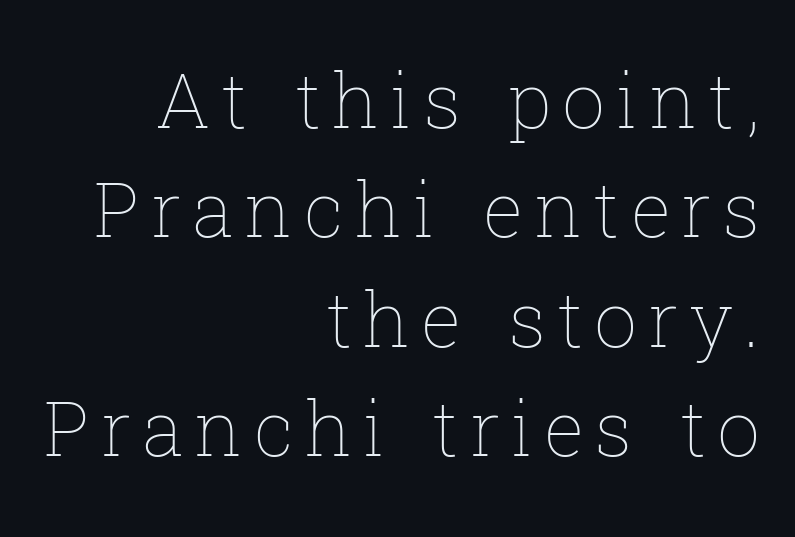
Is this a heavy cut? Hardly; it is regular or lighter. This rendering uses right alignment, leaving the left contour irregular. No word sits above an underline. Successive baselines arrive at the customary interval.
